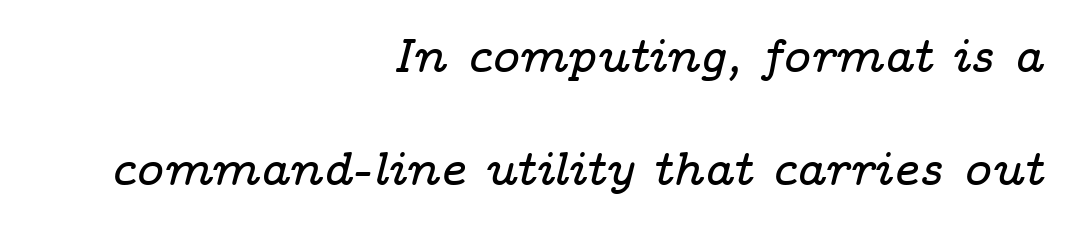
How would I describe the line gaps? Wide and relaxed. The line texture is even and compact thanks to regular tracking. This rendering features lettering with no underline. Each letter's strokes conclude with small projecting serifs. Does the copy run flush right? Yes — the right margin is perfectly even. You could not count columns in this text — the font is proportionally spaced.
